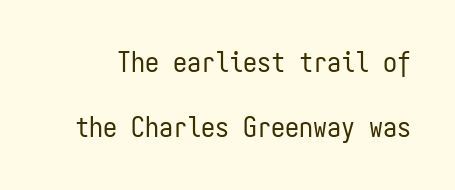
Q: Is the text bold? A: No.
Q: Is the text italic (slanted)? A: No, it is upright.
Q: Is the typeface a serif or a sans-serif typeface? A: Sans-serif.
Q: Is the text underlined? A: No.
Q: Is the spacing between letters normal or unusually wide? A: Normal.
Q: Is the spacing between lines tight, normal or loose? A: Loose.
Q: Width (condensed, normal, or wide)? A: Condensed.
Q: Stroke contrast? A: Low.
Q: x-height? A: Medium.
Q: Monospaced? A: Yes.
